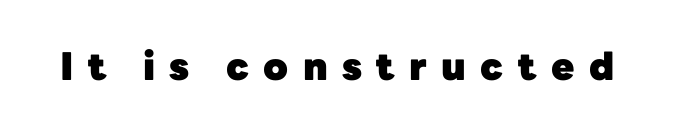
The image shows 38 px heavy sans-serif type, upright; set unusually wide letter spacing (+0.38 em), not underlined; low stroke contrast and a medium x-height.
